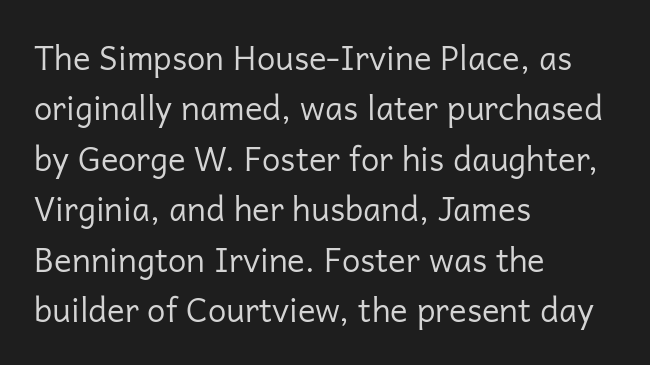
The image shows 33 px regular-weight sans-serif type, upright; set left-aligned, normal line spacing (1.53x), normal letter spacing, not underlined; low stroke contrast and a medium x-height.
